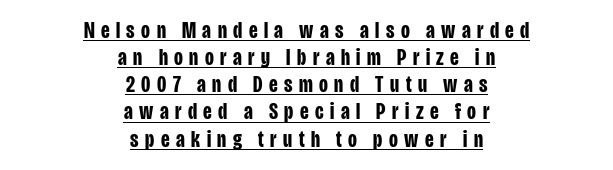
{"italic": "no", "bold": "yes", "underline": "yes", "align": "center", "line_spacing_ratio": 1.18, "letter_spacing": "wide", "letter_spacing_em": 0.28, "glyph_px": 23}
